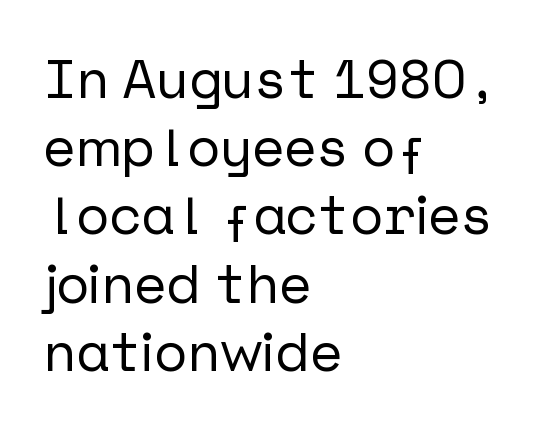
The image shows 55 px sans-serif type, upright; set left-aligned, line spacing 1.24x, normal letter spacing, not underlined; low stroke contrast and a medium x-height.
